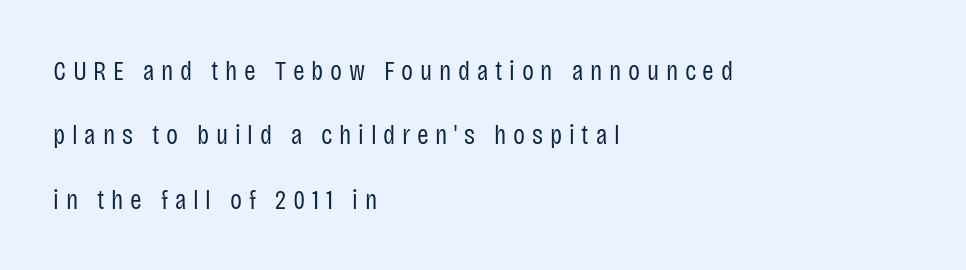
The image shows 28 px regular-weight, condensed sans-serif type, upright; set left-aligned, loose line spacing (2.3x), unusually wide letter spacing (+0.24 em), not underlined; low stroke contrast and a large x-height.
